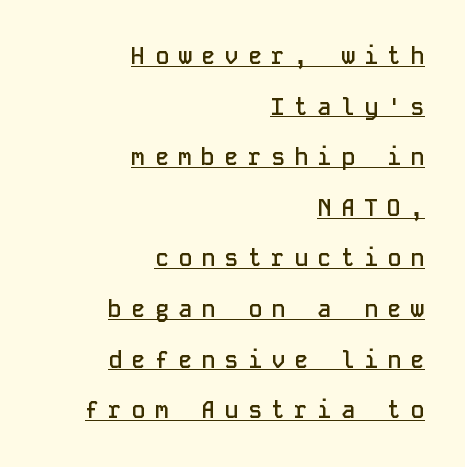
The image shows 23 px text type, upright; set right-aligned, loose line spacing (2.2x), unusually wide letter spacing (+0.41 em), underlined.
